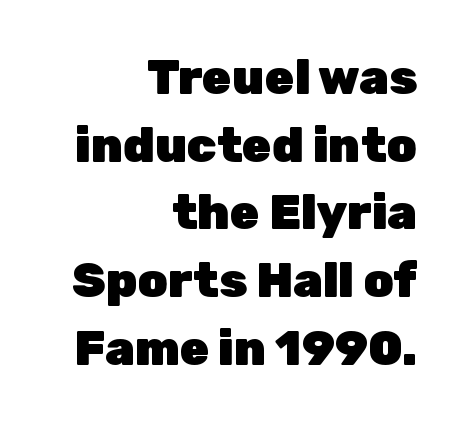
{"serif": "no", "italic": "no", "bold": "yes", "weight": "heavy", "width": "normal", "stroke_contrast": "low", "x_height": "medium", "monospaced": "no", "underline": "no", "align": "right", "line_spacing": "normal", "line_spacing_ratio": 1.41, "letter_spacing": "normal", "letter_spacing_em": 0.0, "glyph_px": 48}
